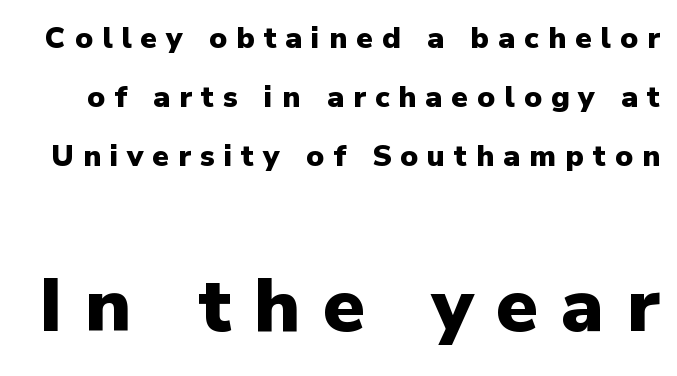
The image shows 76 px heavy sans-serif type, upright; set loose line spacing (1.96x), unusually wide letter spacing (+0.3 em), not underlined; the second (bottom) block is 2.53x larger; low stroke contrast and a medium x-height.
